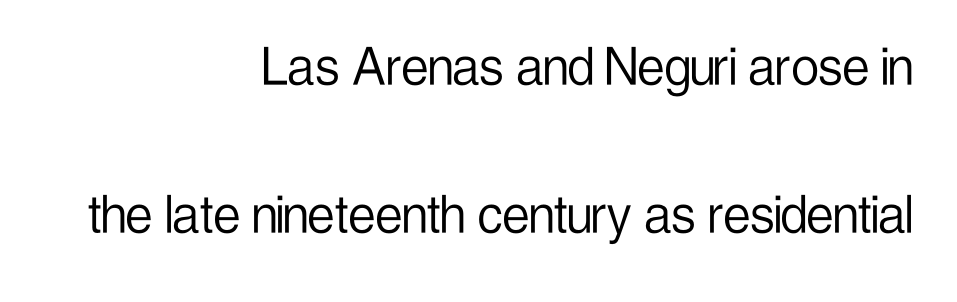
The gaps between neighbouring characters are ordinary and unremarkable. The strokes are not fattened; the text isn't bold. Posture: upright roman. The face used here is proportionally spaced, like ordinary book or web type. Glance below the letters and you will spot only blank space.
